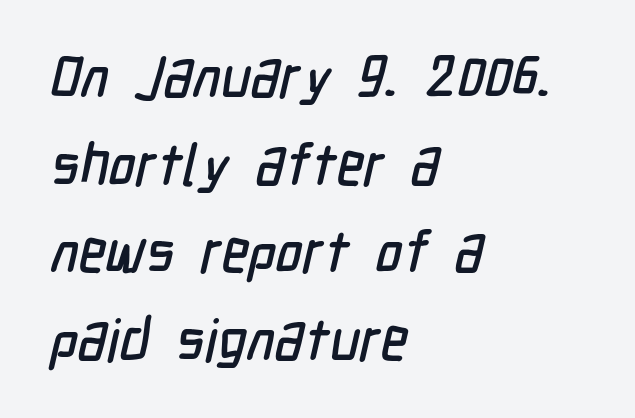
The image shows 58 px condensed sans-serif type; set left-aligned, normal line spacing (1.51x), normal letter spacing, not underlined; low stroke contrast and a medium x-height.
